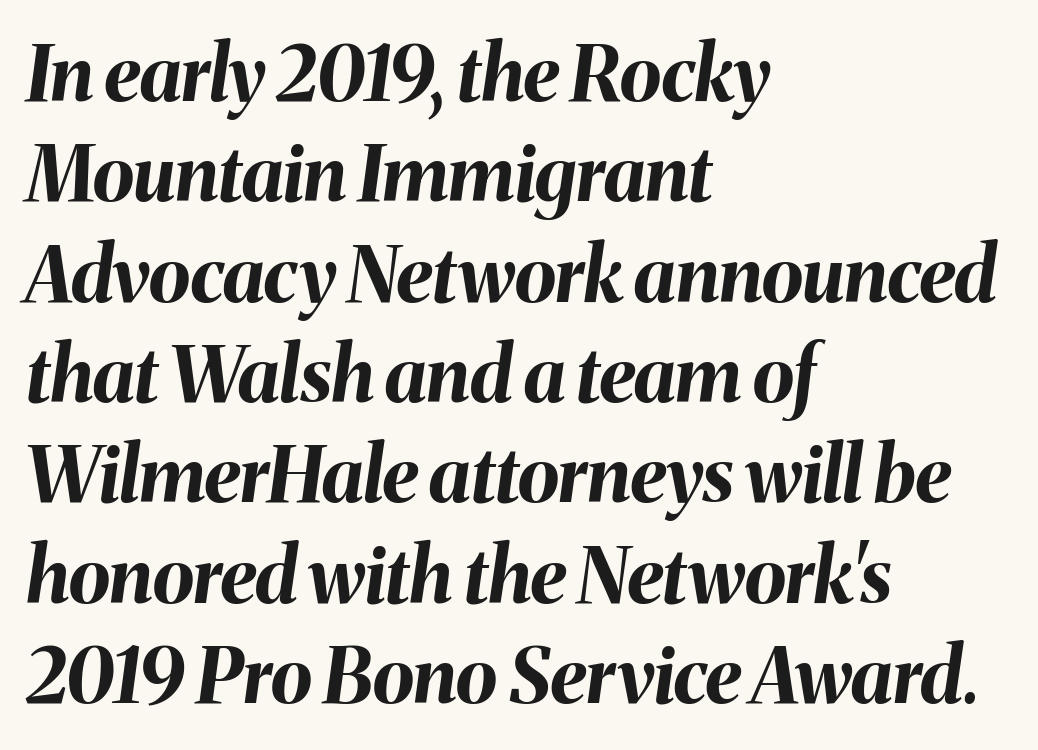
{"italic": "yes", "lean": "right", "slant_degrees": 8, "bold": "yes", "weight": "bold", "width": "normal", "stroke_contrast": "medium", "x_height": "medium", "monospaced": "no", "underline": "no", "align": "left", "line_spacing": "normal", "line_spacing_ratio": 1.32, "letter_spacing": "normal", "letter_spacing_em": 0.0, "glyph_px": 76}
